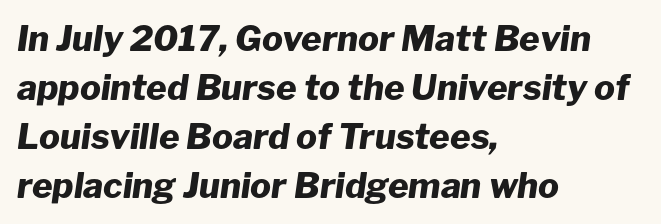
Q: Is the text bold? A: Yes.
Q: Is the text italic (slanted)? A: Yes, it leans right by about 8 degrees.
Q: Is the text underlined? A: No.
Q: How is the paragraph aligned? A: Left-aligned.
Q: Is the spacing between letters normal or unusually wide? A: Normal.
Q: Is the spacing between lines tight, normal or loose? A: Normal.
Q: Width (condensed, normal, or wide)? A: Normal.
Q: Stroke contrast? A: Low.
Q: x-height? A: Medium.
Q: Monospaced? A: No.
